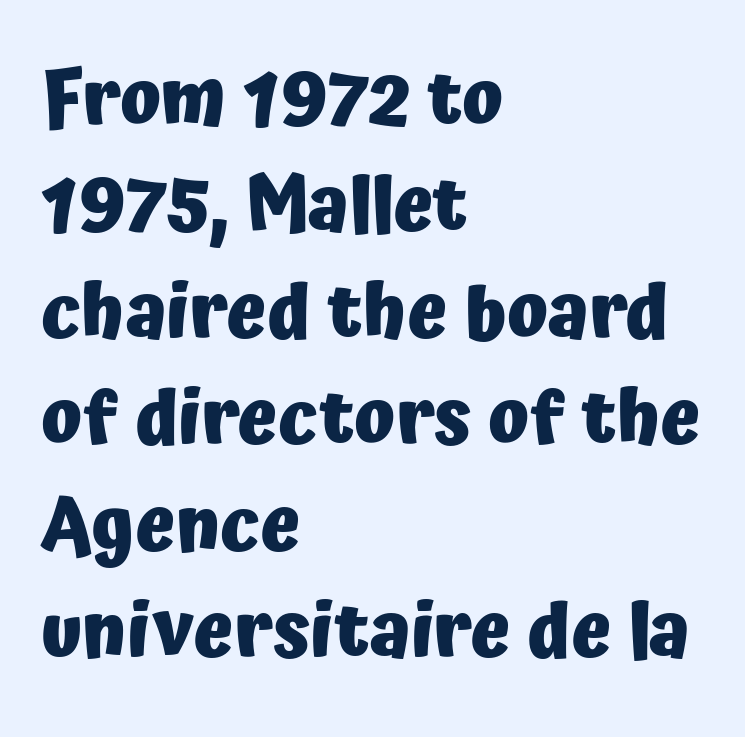
The string is rendered with underlining switched off. Proportional: the letters do not fall into vertical columns. The letters carry no serifs — their stems end cleanly without finishing strokes. Here the glyphs are tracked normally, forming tight word shapes. Horizontally, the lines are justified to the leading edge only. Thick stems and heavy bowls — unmistakably bold.
